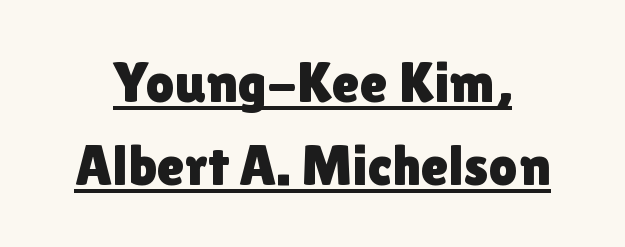
Q: Is the text italic (slanted)? A: No, it is upright.
Q: Is the typeface a serif or a sans-serif typeface? A: Sans-serif.
Q: Is the text underlined? A: Yes.
Q: Is the spacing between letters normal or unusually wide? A: Normal.
Q: Is the spacing between lines tight, normal or loose? A: Normal.
Q: Width (condensed, normal, or wide)? A: Normal.
Q: x-height? A: Medium.
Q: Monospaced? A: No.
